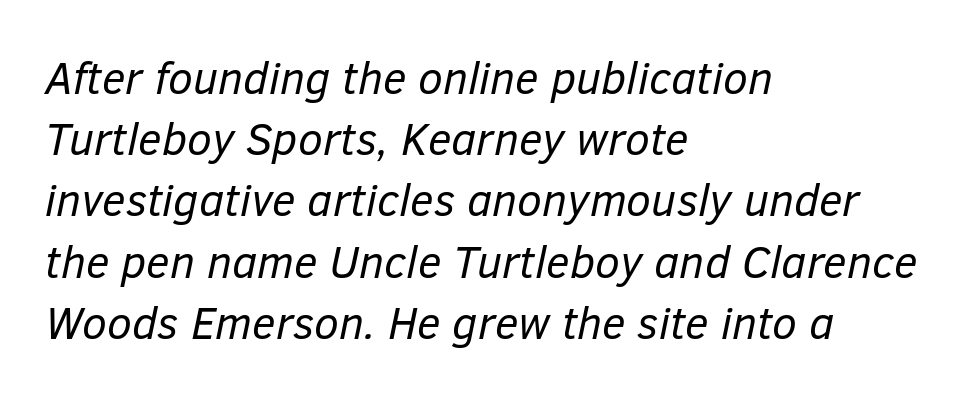
{"italic": "yes", "lean": "right", "slant_degrees": 12, "bold": "no", "weight": "regular", "width": "normal", "stroke_contrast": "low", "x_height": "medium", "monospaced": "no", "underline": "no", "align": "left", "line_spacing": "normal", "line_spacing_ratio": 1.36, "letter_spacing": "normal", "letter_spacing_em": 0.0, "glyph_px": 45}
